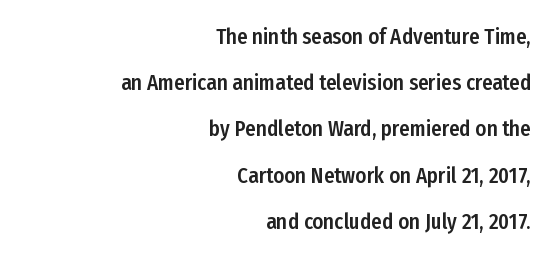
Does the leading feel generous? Absolutely, it's lavish. The face used here is rendered with its standard letterfit. The passage shown is not underscored anywhere. All the whitespace from short lines collects on the left. Every stem runs plumb, perpendicular to the baseline.
